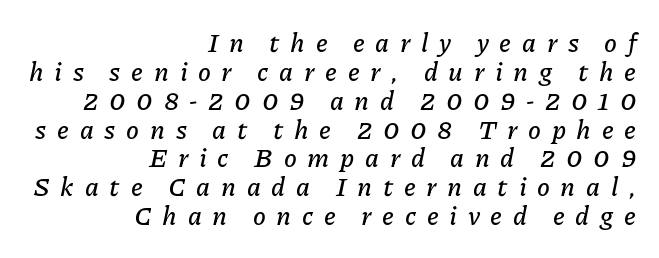
Rule under the text: the space is simply empty. The space between consecutive lines is stingy. Each line ends at the same right margin while the left side varies. Would a proofreader flag this as italicized? Yes.
